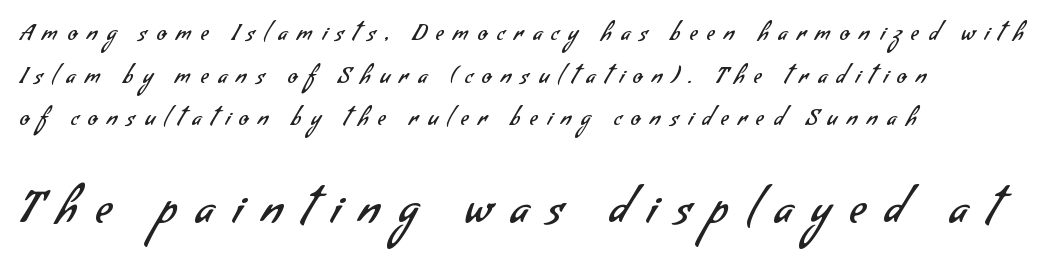
Q: Is the text bold? A: No.
Q: Is the typeface a serif or a sans-serif typeface? A: Sans-serif.
Q: Is the text underlined? A: No.
Q: How is the paragraph aligned? A: Left-aligned.
Q: Is the spacing between letters normal or unusually wide? A: Unusually wide.
Q: Is the spacing between lines tight, normal or loose? A: Loose.
Q: Which block of text is set in a larger size, the first (top) or the second (bottom)? A: The second (bottom) one.
Q: Width (condensed, normal, or wide)? A: Normal.
Q: Stroke contrast? A: Low.
Q: x-height? A: Small.
Q: Monospaced? A: No.
